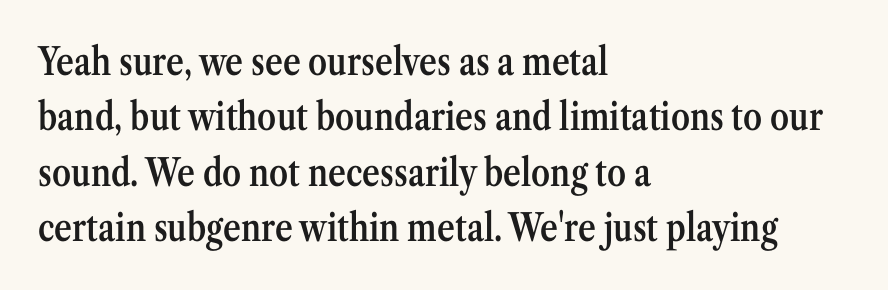
Q: Is the text bold? A: Semi-bold.
Q: Is the text italic (slanted)? A: No, it is upright.
Q: Is the typeface a serif or a sans-serif typeface? A: Serif.
Q: Is the text underlined? A: No.
Q: How is the paragraph aligned? A: Left-aligned.
Q: Is the spacing between letters normal or unusually wide? A: Normal.
Q: Is the spacing between lines tight, normal or loose? A: Normal.
Q: Width (condensed, normal, or wide)? A: Condensed.
Q: Stroke contrast? A: Medium.
Q: x-height? A: Medium.
Q: Monospaced? A: No.
